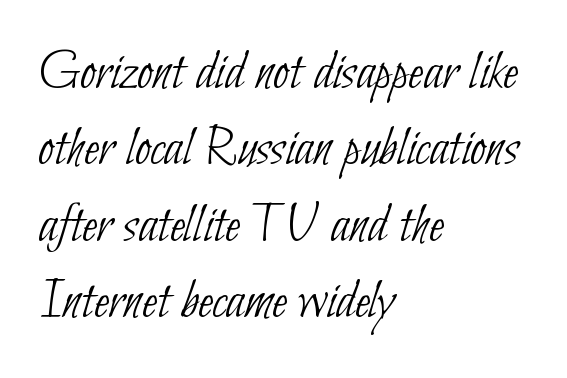
Q: Is the text bold? A: No.
Q: Is the typeface a serif or a sans-serif typeface? A: Sans-serif.
Q: Is the text underlined? A: No.
Q: How is the paragraph aligned? A: Left-aligned.
Q: Is the spacing between letters normal or unusually wide? A: Normal.
Q: Is the spacing between lines tight, normal or loose? A: Normal.
Q: Width (condensed, normal, or wide)? A: Condensed.
Q: Stroke contrast? A: Low.
Q: x-height? A: Small.
Q: Monospaced? A: No.
